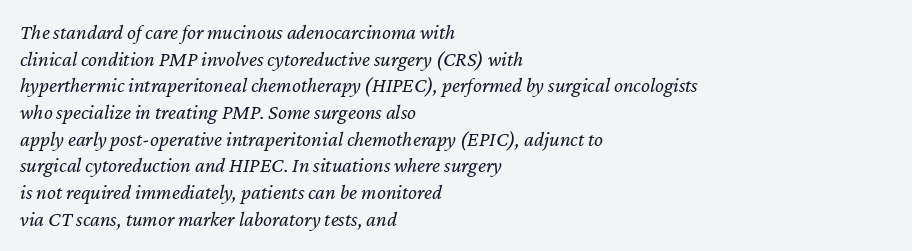
The image shows 21 px text type, italic (leaning right); set left-aligned, normal line spacing (1.27x), normal letter spacing, not underlined.
